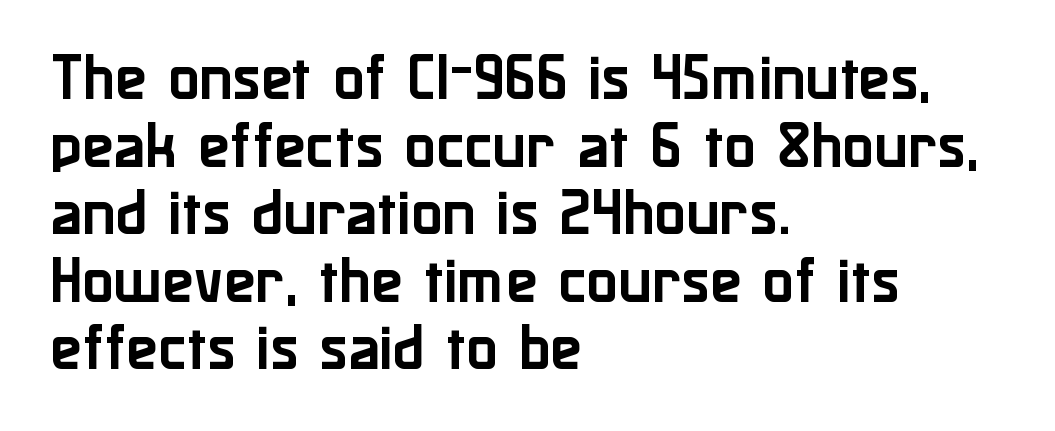
{"serif": "no", "italic": "no", "width": "normal", "stroke_contrast": "low", "x_height": "medium", "monospaced": "no", "underline": "no", "align": "left", "line_spacing": "normal", "line_spacing_ratio": 1.3, "letter_spacing": "normal", "letter_spacing_em": 0.0, "glyph_px": 52}
